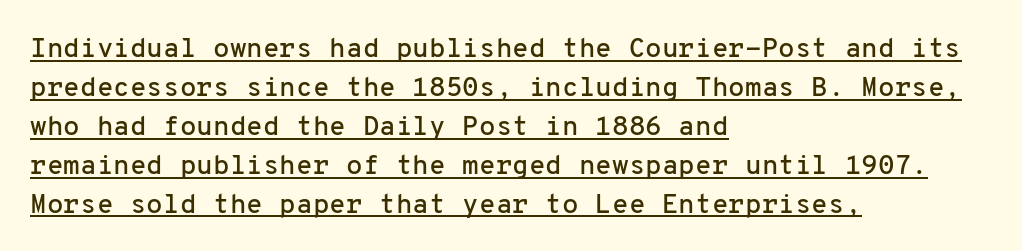
The image shows 27 px text type, upright; set left-aligned, normal line spacing (1.44x), normal letter spacing, underlined.
